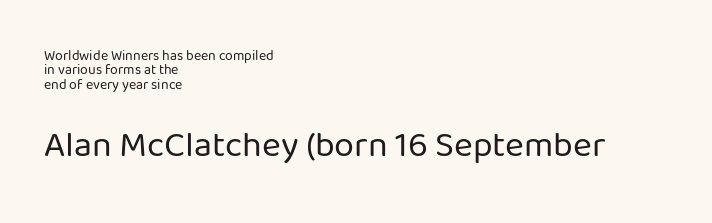
Q: Is the text bold? A: No.
Q: Is the text italic (slanted)? A: No, it is upright.
Q: Is the typeface a serif or a sans-serif typeface? A: Sans-serif.
Q: Is the text underlined? A: No.
Q: How is the paragraph aligned? A: Left-aligned.
Q: Is the spacing between letters normal or unusually wide? A: Normal.
Q: Is the spacing between lines tight, normal or loose? A: Tight.
Q: Which block of text is set in a larger size, the first (top) or the second (bottom)? A: The second (bottom) one.
Q: Width (condensed, normal, or wide)? A: Normal.
Q: Stroke contrast? A: Low.
Q: x-height? A: Medium.
Q: Monospaced? A: No.
